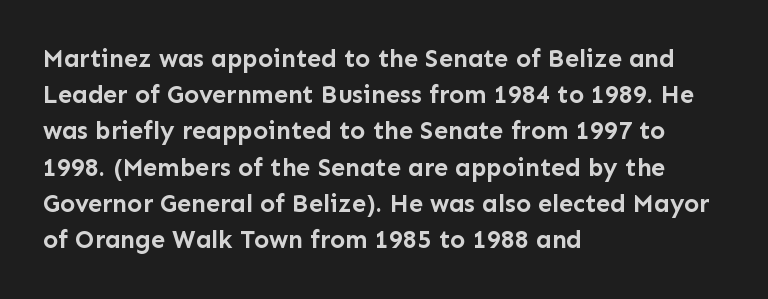
Q: Is the text bold? A: Yes.
Q: Is the text italic (slanted)? A: No, it is upright.
Q: Is the text underlined? A: No.
Q: How is the paragraph aligned? A: Left-aligned.
Q: Is the spacing between letters normal or unusually wide? A: Normal.
Q: Is the spacing between lines tight, normal or loose? A: Normal.
